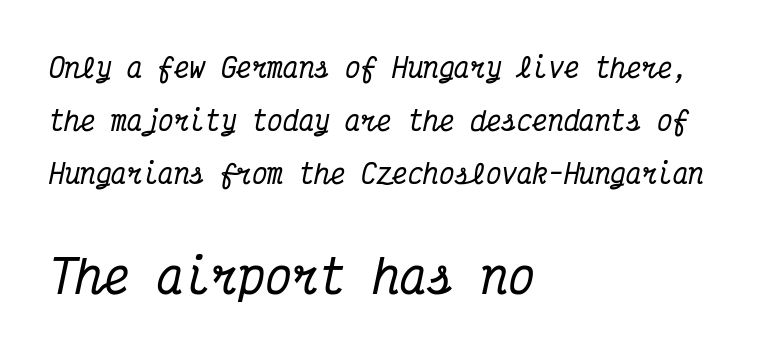
Q: Is the text italic (slanted)? A: Yes, it leans right by about 12 degrees.
Q: Is the typeface a serif or a sans-serif typeface? A: Serif.
Q: Is the text underlined? A: No.
Q: How is the paragraph aligned? A: Left-aligned.
Q: Is the spacing between letters normal or unusually wide? A: Normal.
Q: Is the spacing between lines tight, normal or loose? A: Loose.
Q: Which block of text is set in a larger size, the first (top) or the second (bottom)? A: The second (bottom) one.
Q: Width (condensed, normal, or wide)? A: Condensed.
Q: Stroke contrast? A: Medium.
Q: x-height? A: Medium.
Q: Monospaced? A: Yes.
